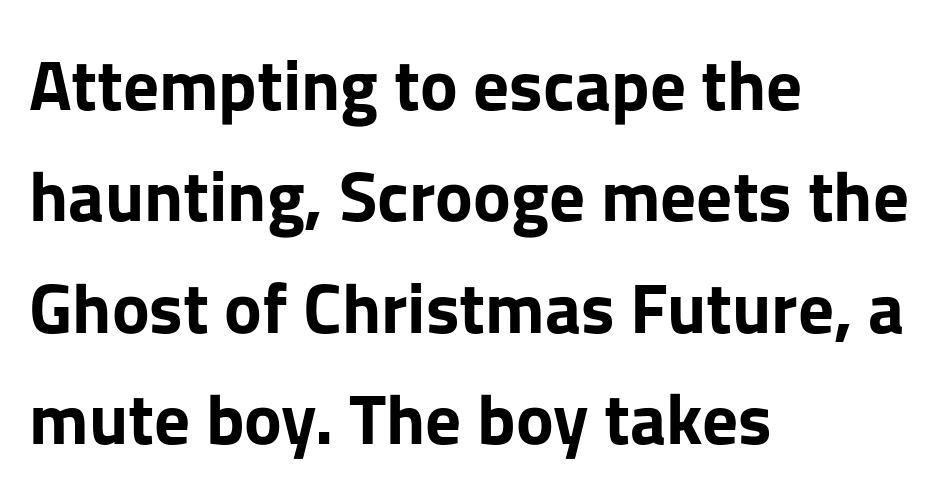
The image shows 71 px bold sans-serif type, upright; set left-aligned, normal line spacing (1.57x), normal letter spacing, not underlined; low stroke contrast and a medium x-height.
